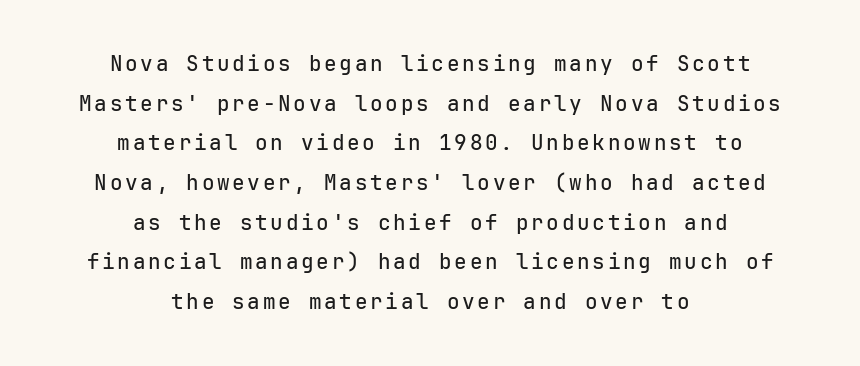
The image shows 21 px text type, upright; set centered, line spacing 1.89x, not underlined.
